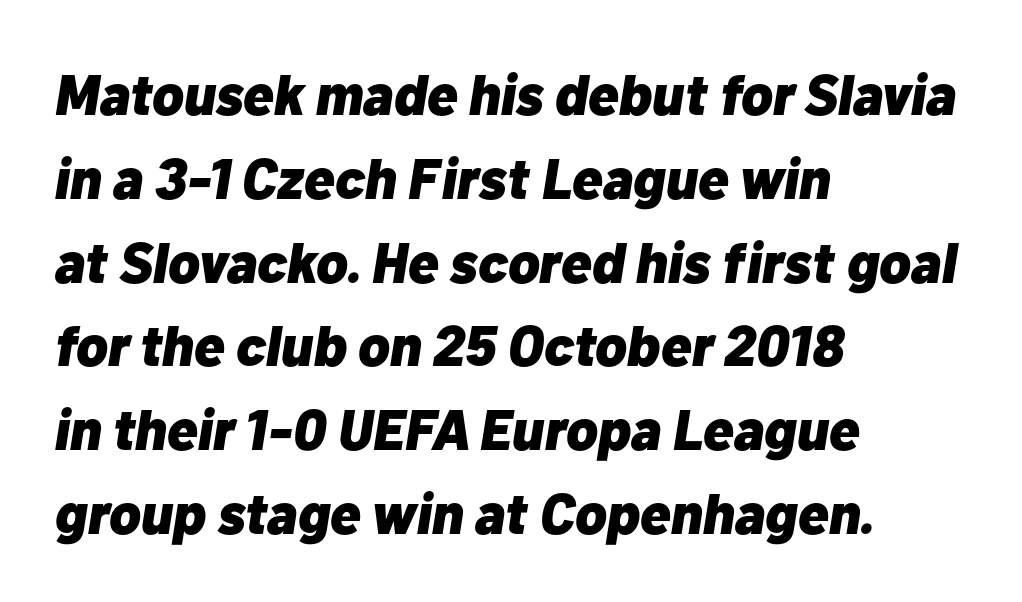
The image shows 57 px heavy type, italic (leaning right); set left-aligned, normal line spacing (1.47x), normal letter spacing, not underlined; low stroke contrast and a medium x-height.
